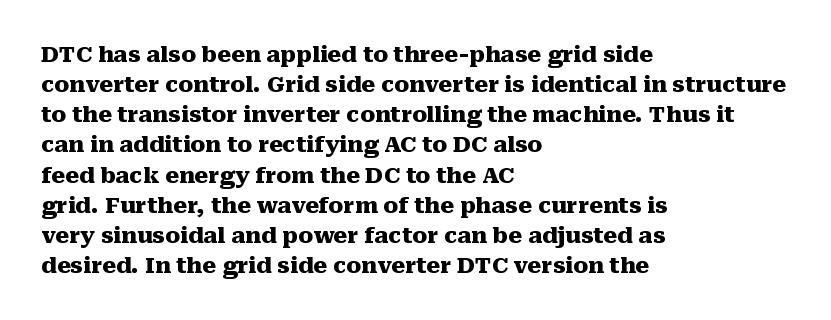
{"italic": "no", "bold": "yes", "underline": "no", "align": "left", "line_spacing": "normal", "line_spacing_ratio": 1.37, "letter_spacing": "normal", "letter_spacing_em": 0.0, "glyph_px": 22}
